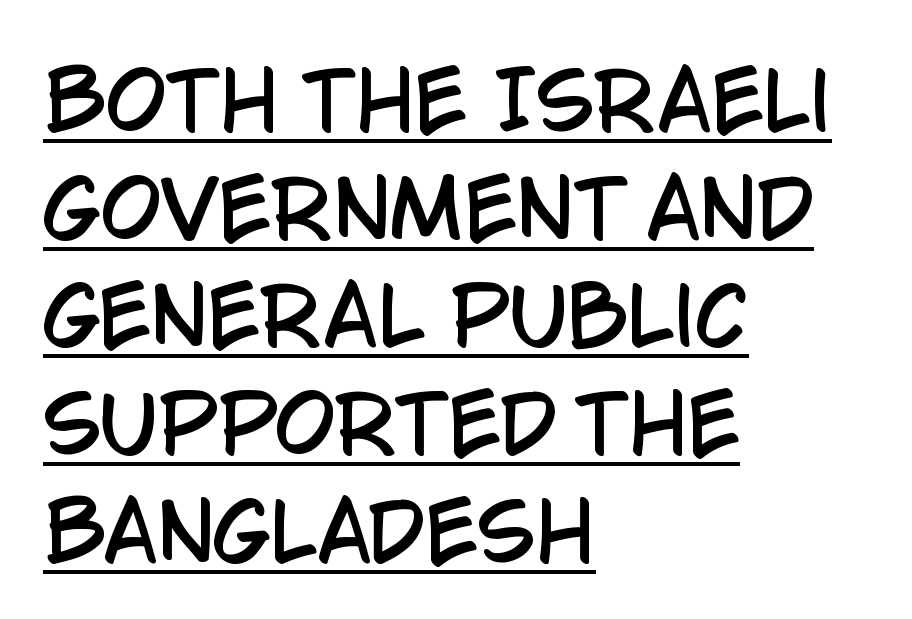
The image shows 78 px condensed sans-serif type, upright; set left-aligned, normal line spacing (1.38x), normal letter spacing, underlined; low stroke contrast and a large x-height.
